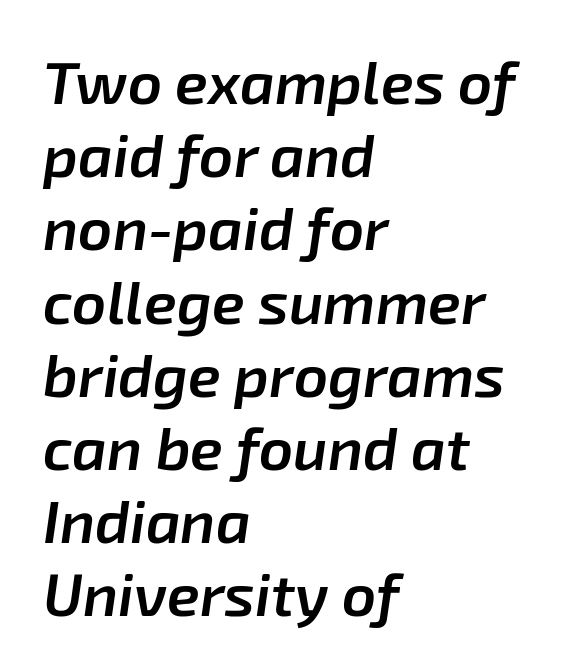
{"italic": "yes", "lean": "right", "slant_degrees": 8, "bold": "semi", "weight": "semibold", "width": "normal", "stroke_contrast": "low", "x_height": "medium", "monospaced": "no", "underline": "no", "align": "left", "line_spacing_ratio": 1.22, "letter_spacing": "normal", "letter_spacing_em": 0.0, "glyph_px": 60}
